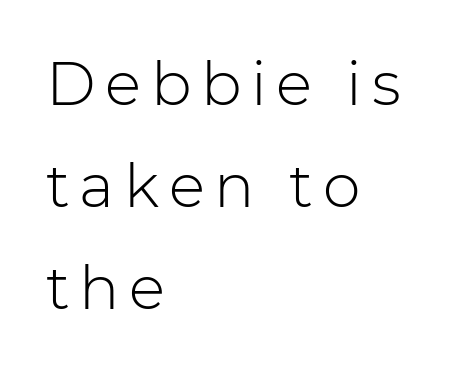
The image shows 60 px light sans-serif type, upright; set left-aligned, normal line spacing (1.7x), not underlined; low stroke contrast and a medium x-height.
